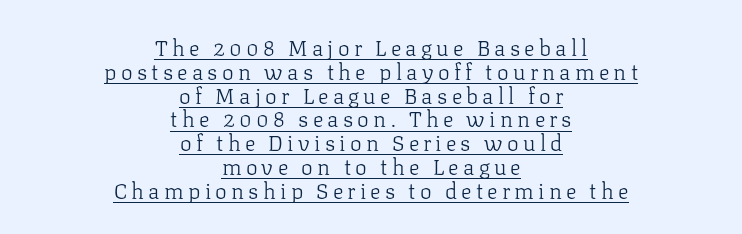
{"italic": "no", "bold": "no", "underline": "yes", "align": "center", "line_spacing": "tight", "line_spacing_ratio": 1.08, "glyph_px": 22}
